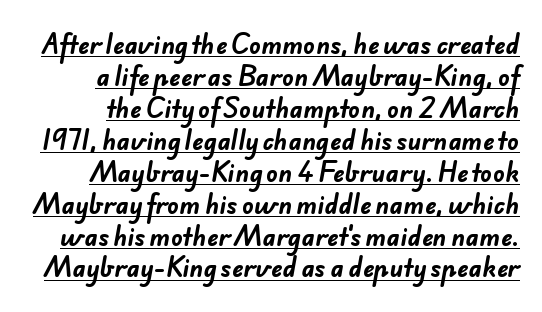
How would I describe the line gaps? Plain and ordinary. Strong, thick strokes mark this as bold type. Students, observe the line beneath the letters — that is underlining. Default kerning and tracking; the words read as compact shapes.
